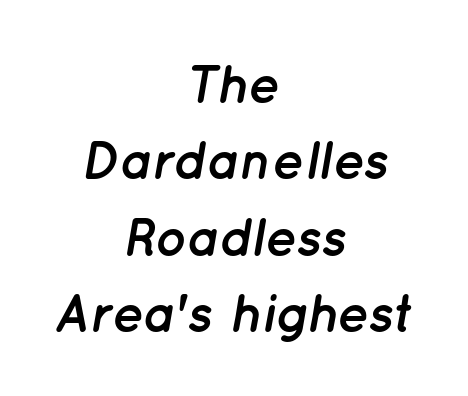
Q: Is the text bold? A: Yes.
Q: Is the text italic (slanted)? A: Yes, it leans right by about 12 degrees.
Q: Is the text underlined? A: No.
Q: How is the paragraph aligned? A: Centered.
Q: Is the spacing between letters normal or unusually wide? A: Normal.
Q: Is the spacing between lines tight, normal or loose? A: Normal.
Q: Width (condensed, normal, or wide)? A: Normal.
Q: Stroke contrast? A: Low.
Q: x-height? A: Medium.
Q: Monospaced? A: No.
